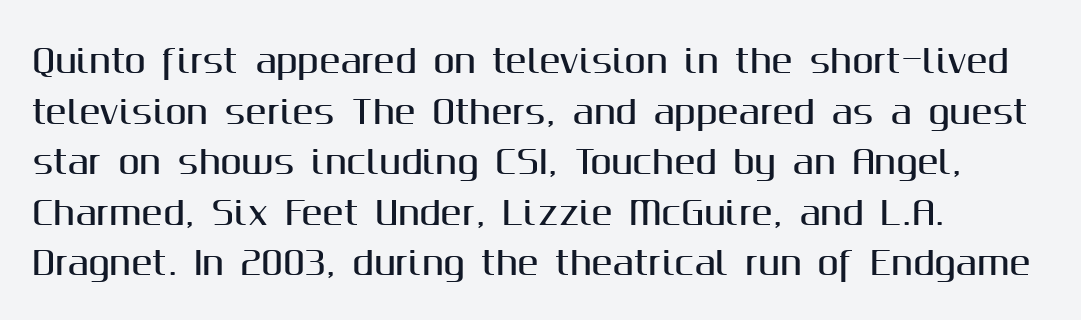
Q: Is the text italic (slanted)? A: No, it is upright.
Q: Is the typeface a serif or a sans-serif typeface? A: Sans-serif.
Q: Is the text underlined? A: No.
Q: How is the paragraph aligned? A: Left-aligned.
Q: Is the spacing between letters normal or unusually wide? A: Normal.
Q: Is the spacing between lines tight, normal or loose? A: Normal.
Q: Width (condensed, normal, or wide)? A: Normal.
Q: Stroke contrast? A: Medium.
Q: x-height? A: Medium.
Q: Monospaced? A: No.
